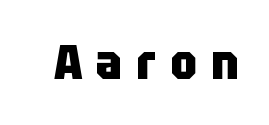
The image shows 48 px heavy, condensed sans-serif type, upright; set unusually wide letter spacing (+0.29 em), not underlined; low stroke contrast and a large x-height.
